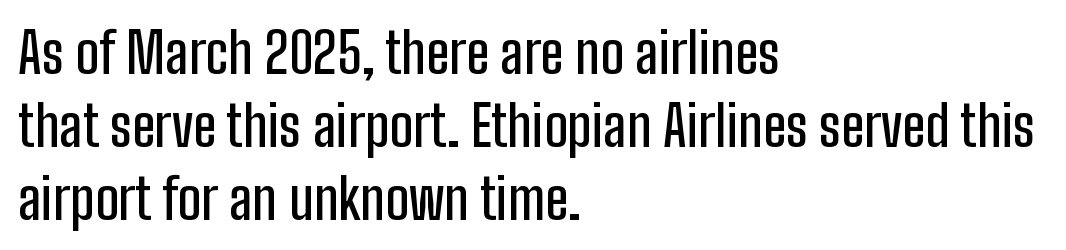
{"serif": "no", "italic": "no", "width": "condensed", "stroke_contrast": "low", "x_height": "medium", "monospaced": "no", "underline": "no", "align": "left", "line_spacing": "normal", "line_spacing_ratio": 1.3, "letter_spacing": "normal", "letter_spacing_em": 0.0, "glyph_px": 56}
